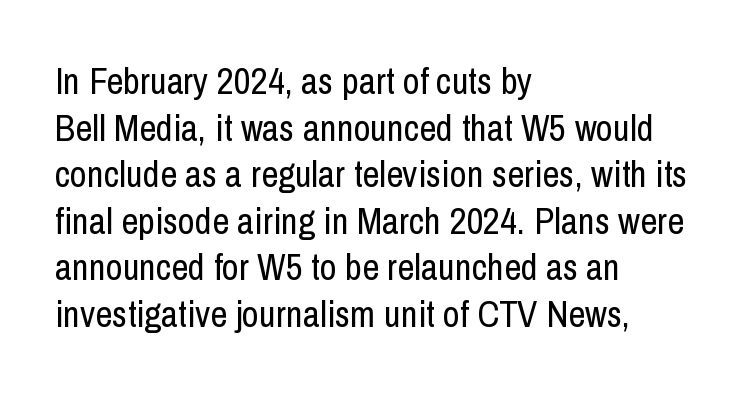
{"serif": "no", "italic": "no", "bold": "no", "weight": "regular", "width": "condensed", "stroke_contrast": "low", "x_height": "medium", "monospaced": "no", "underline": "no", "align": "left", "line_spacing": "normal", "line_spacing_ratio": 1.26, "letter_spacing": "normal", "letter_spacing_em": 0.0, "glyph_px": 37}
